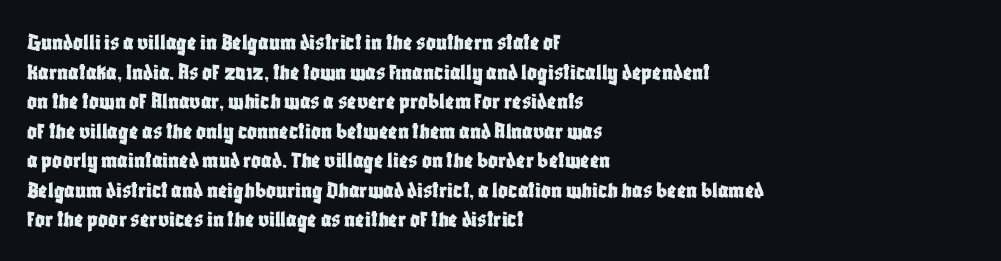
The image shows 24 px text type, upright; set left-aligned, line spacing 1.23x, normal letter spacing, not underlined.
